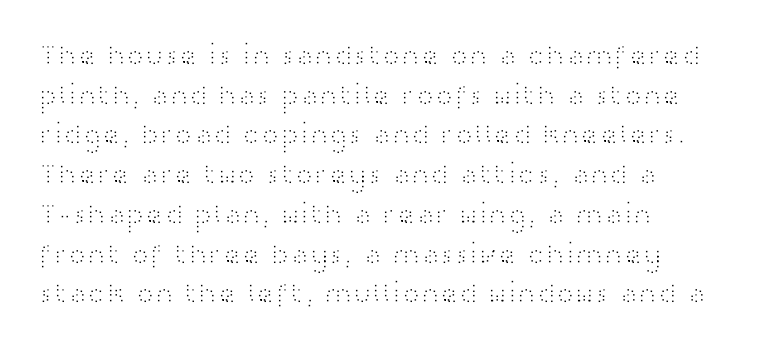
The image shows 29 px light, wide sans-serif type, upright; set left-aligned, normal line spacing (1.37x), normal letter spacing, not underlined; high stroke contrast and a medium x-height.
